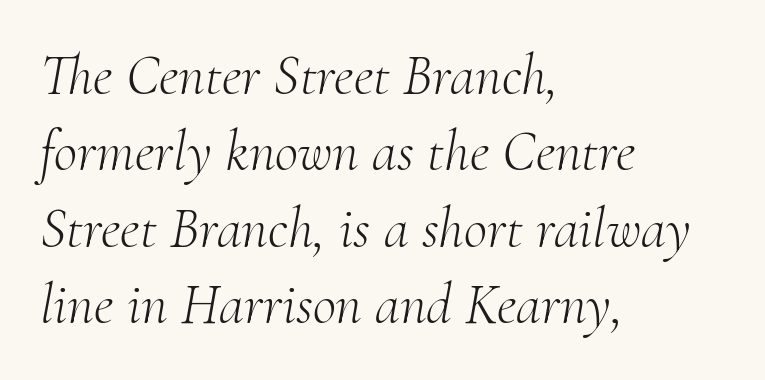
On a weight scale, this lands at 450 or below. Summary of vertical rhythm: regular, with standard interline spacing. Do the characters align in a grid? No, the font is proportional. There's an unmistakable incline to the writing here. Old-style or modern, the face here clearly has serifs. Spacing between characters is what you'd get straight out of the box.
